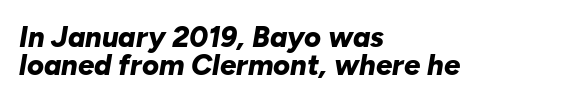
The image shows 29 px bold type, italic (leaning right); set left-aligned, tight line spacing (0.97x), normal letter spacing, not underlined; low stroke contrast and a medium x-height.
